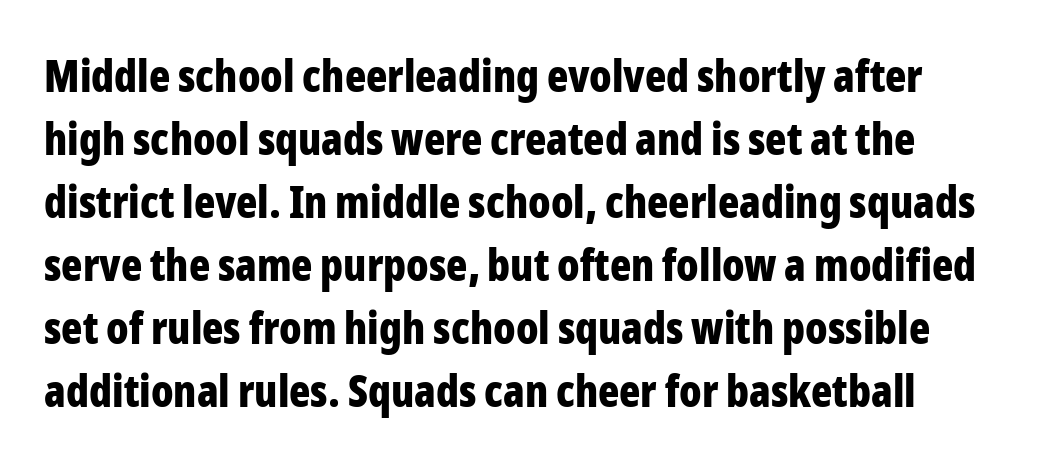
{"serif": "no", "italic": "no", "bold": "yes", "weight": "bold", "width": "condensed", "stroke_contrast": "low", "x_height": "medium", "monospaced": "no", "underline": "no", "line_spacing": "normal", "line_spacing_ratio": 1.43, "letter_spacing": "normal", "letter_spacing_em": 0.0, "glyph_px": 44}
